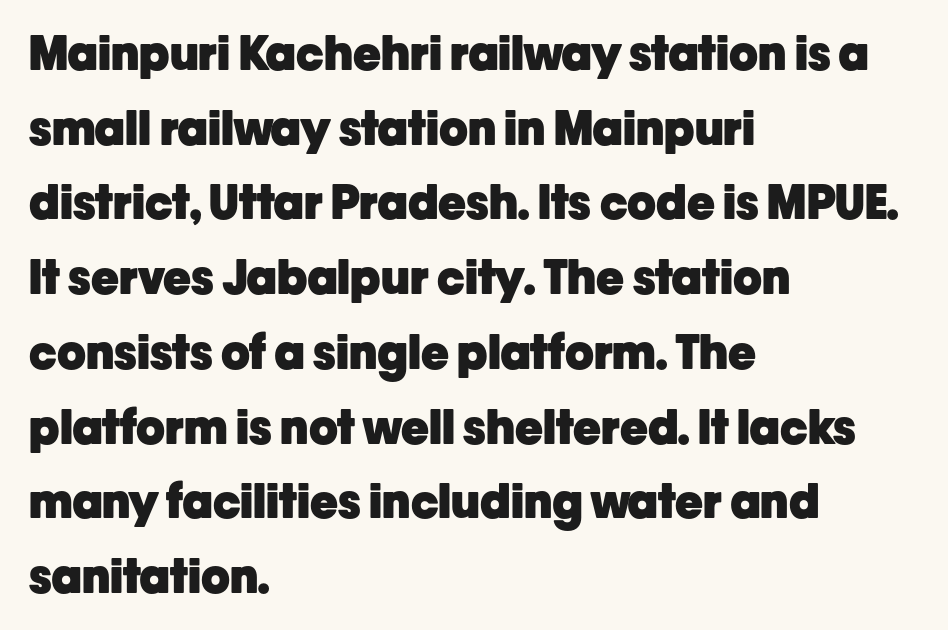
The image shows 47 px heavy sans-serif type, upright; set left-aligned, normal line spacing (1.59x), normal letter spacing, not underlined; low stroke contrast and a medium x-height.
